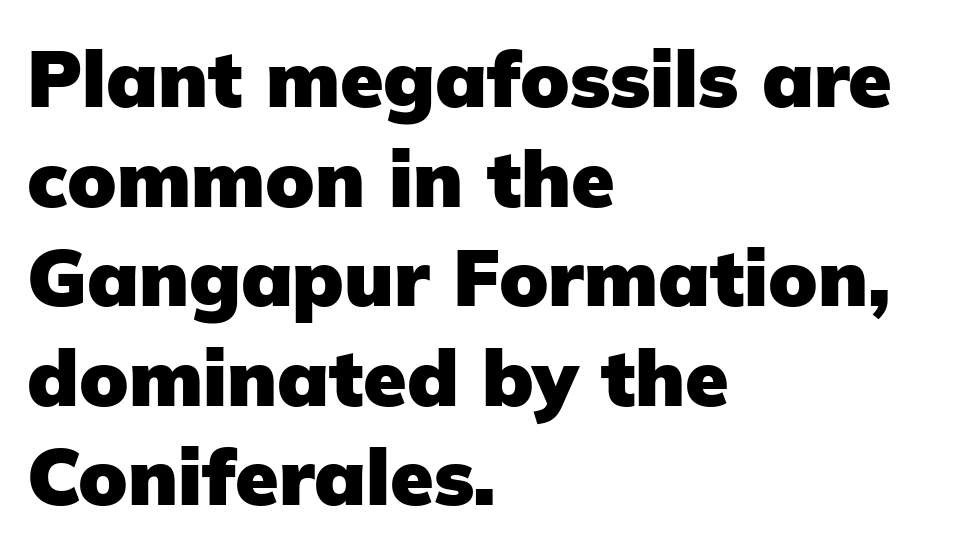
Beneath every word, the page is bare. This rendering uses left alignment, leaving the right contour irregular. Words appear dense and cohesive because spacing is normal. Rendered with straight, roman letterforms.
